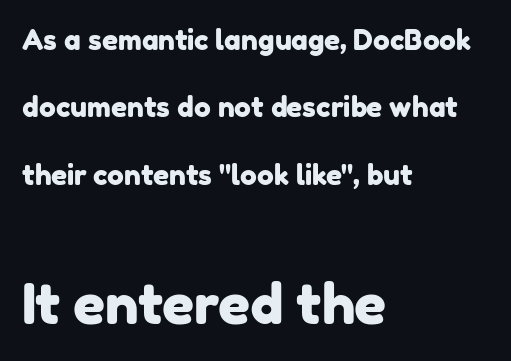
This sample is left-justified, so line endings fall wherever the words run out. The zone under the glyphs is completely vacant. What stands out about the letter spacing? Nothing — it is the standard amount. Horizontal bands of white between lines are thick stripes. Visually, the bottom section dominates because its glyphs are scaled up. The letters advance in unequal steps, a hallmark of proportional type.
